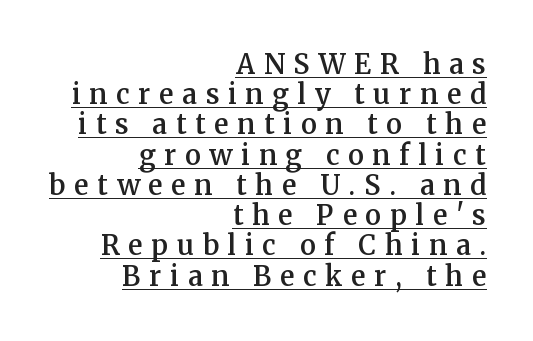
Every letter is mildly thick-stroked: semibold rather than bold. Which margin do the lines hug? The right one — the left edge is uneven. The sample's only ornament is a line tracing under the words. It's the straight-up-and-down kind of type. Tracking here is generous; glyphs stand well apart from one another. Tightly led — the rows are bunched.
